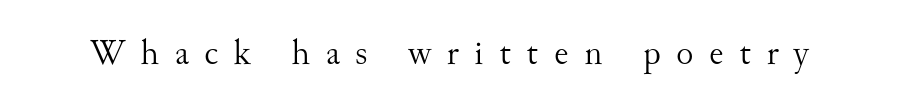
The image shows 36 px light serif type, upright; set unusually wide letter spacing (+0.43 em), not underlined; medium stroke contrast and a small x-height.
